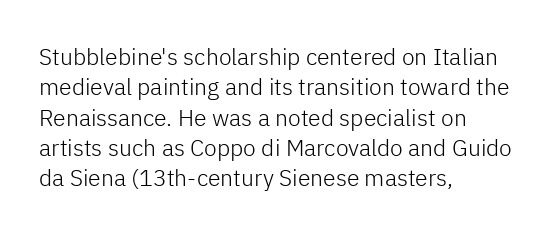
The image shows 23 px text type, upright; set left-aligned, normal line spacing (1.32x), normal letter spacing, not underlined.
